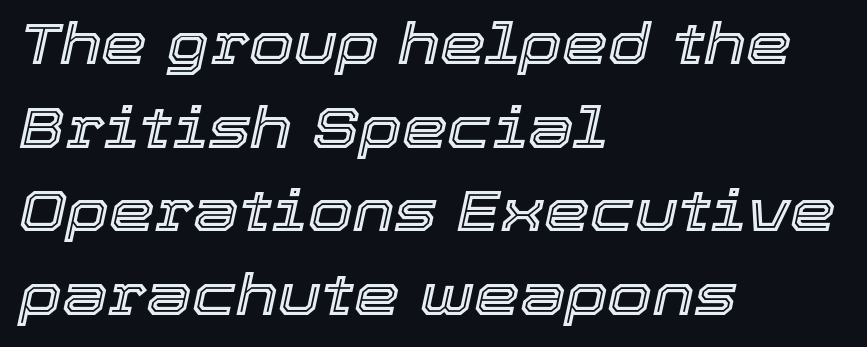
{"italic": "yes", "lean": "right", "slant_degrees": 12, "width": "normal", "x_height": "medium", "monospaced": "no", "underline": "no", "align": "left", "line_spacing": "normal", "line_spacing_ratio": 1.44, "letter_spacing": "normal", "letter_spacing_em": 0.0, "glyph_px": 58}
